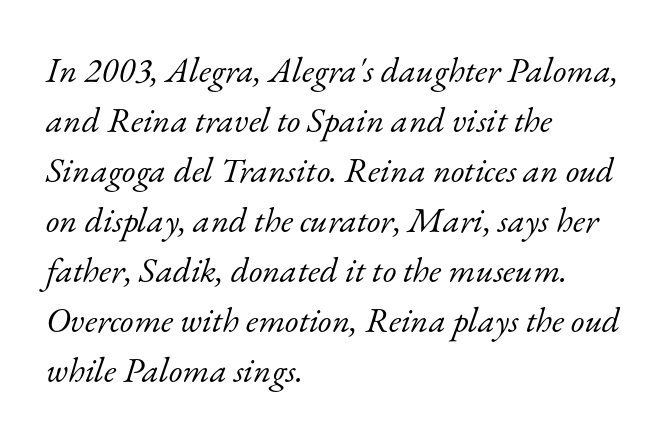
Q: Is the text bold? A: No.
Q: Is the text italic (slanted)? A: Yes, it leans right by about 17 degrees.
Q: Is the typeface a serif or a sans-serif typeface? A: Serif.
Q: Is the text underlined? A: No.
Q: How is the paragraph aligned? A: Left-aligned.
Q: Is the spacing between letters normal or unusually wide? A: Normal.
Q: Is the spacing between lines tight, normal or loose? A: Normal.
Q: Width (condensed, normal, or wide)? A: Normal.
Q: Stroke contrast? A: Low.
Q: x-height? A: Small.
Q: Monospaced? A: No.
